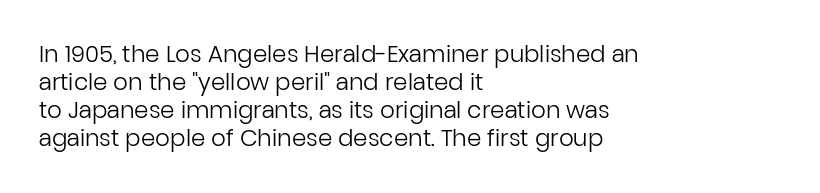
The image shows 23 px text type, upright; set left-aligned, line spacing 1.22x, normal letter spacing, not underlined.
